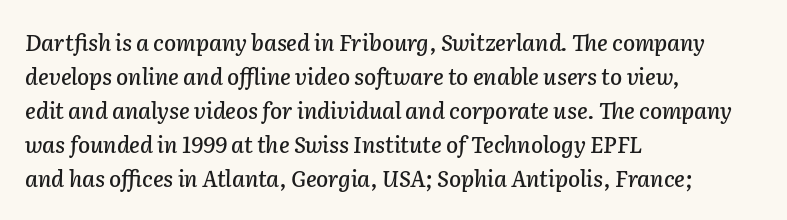
The image shows 22 px text type, italic (leaning right); set left-aligned, normal line spacing (1.55x), normal letter spacing, not underlined.
